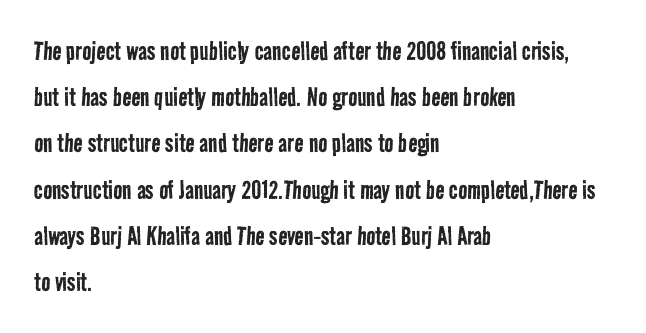
{"serif": "no", "bold": "no", "weight": "regular", "width": "condensed", "stroke_contrast": "low", "x_height": "medium", "monospaced": "no", "underline": "no", "align": "left", "line_spacing": "normal", "line_spacing_ratio": 1.54, "letter_spacing": "normal", "letter_spacing_em": 0.0, "glyph_px": 30}
